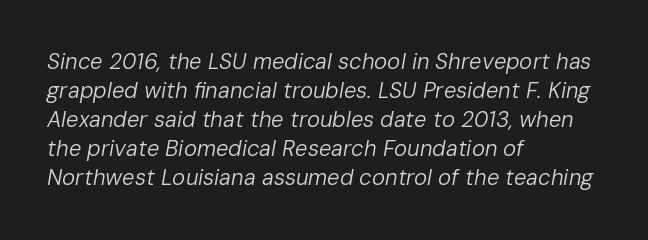
{"italic": "yes", "lean": "right", "slant_degrees": 10, "bold": "no", "underline": "no", "align": "left", "line_spacing": "normal", "line_spacing_ratio": 1.32, "letter_spacing": "normal", "letter_spacing_em": 0.0, "glyph_px": 22}
